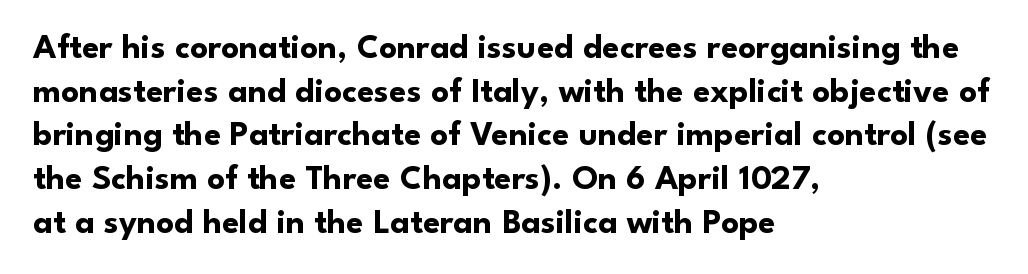
Q: Is the text bold? A: Yes.
Q: Is the text italic (slanted)? A: No, it is upright.
Q: Is the typeface a serif or a sans-serif typeface? A: Sans-serif.
Q: Is the text underlined? A: No.
Q: How is the paragraph aligned? A: Left-aligned.
Q: Is the spacing between letters normal or unusually wide? A: Normal.
Q: Is the spacing between lines tight, normal or loose? A: Normal.
Q: Width (condensed, normal, or wide)? A: Normal.
Q: Stroke contrast? A: Low.
Q: x-height? A: Small.
Q: Monospaced? A: No.
